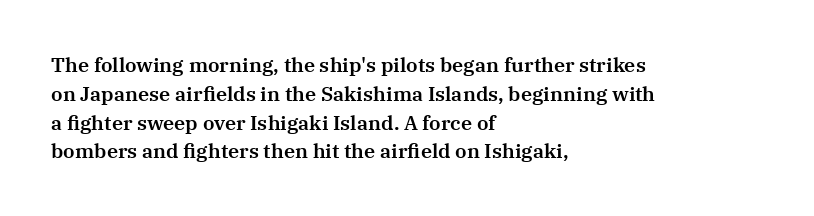
Default kerning and tracking; the words read as compact shapes. The type sits square on the baseline with zero lean. How would I describe the line gaps? Plain and ordinary. The zone under the glyphs is completely vacant. The lines are quadded left.
